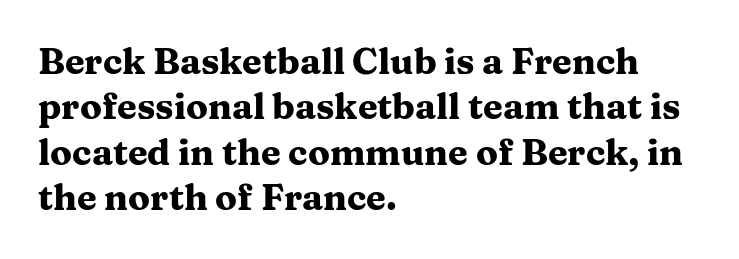
Inter-character spacing is left at the font's built-in metrics. One-word summary of the alignment: left. Typesetter's note: full bold, strokes at maximum text heaviness. Underlining? Definitely not there. This sample has the flowing, uneven cadence of proportional lettering. These lines sit exactly where default settings would place them.
